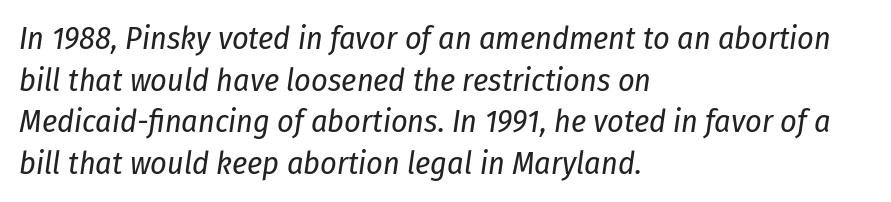
The image shows 32 px regular-weight, condensed type, italic (leaning right); set left-aligned, normal line spacing (1.3x), normal letter spacing, not underlined; low stroke contrast and a medium x-height.
